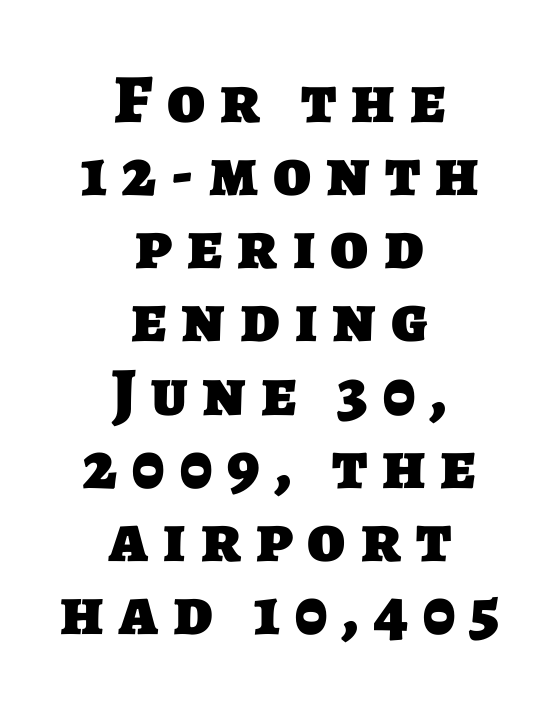
Q: Is the text bold? A: Yes.
Q: Is the typeface a serif or a sans-serif typeface? A: Sans-serif.
Q: Is the text underlined? A: No.
Q: How is the paragraph aligned? A: Centered.
Q: Is the spacing between letters normal or unusually wide? A: Unusually wide.
Q: Is the spacing between lines tight, normal or loose? A: Tight.
Q: Width (condensed, normal, or wide)? A: Normal.
Q: Stroke contrast? A: Low.
Q: x-height? A: Large.
Q: Monospaced? A: No.
